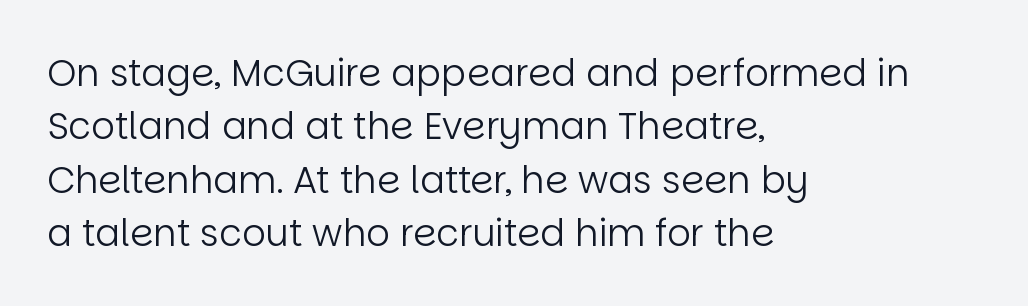
Is this a fixed-width face? No — the glyphs have proportional, varying widths. The weight would be labelled regular, book, light, or lighter still. The face used here is a sans, in the tradition of grotesques and geometrics. The zone under the glyphs is completely vacant. Tracking value appears to be zero — textbook default spacing. The typography opts for an upright posture over an oblique one.
